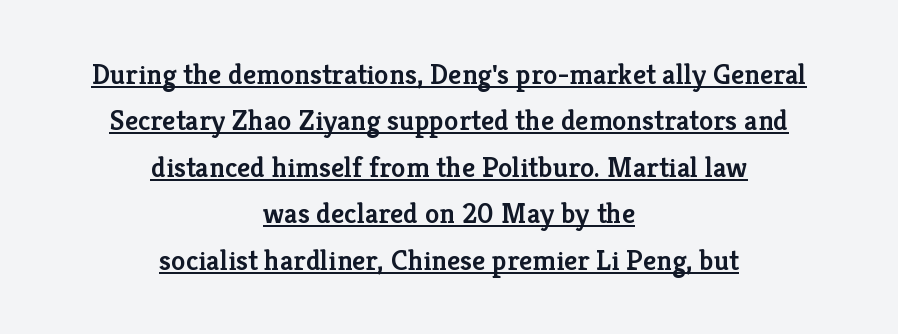
{"serif": "yes", "italic": "no", "bold": "semi", "weight": "semibold", "width": "normal", "stroke_contrast": "low", "x_height": "medium", "monospaced": "no", "underline": "yes", "align": "center", "line_spacing": "normal", "line_spacing_ratio": 1.6, "letter_spacing": "normal", "letter_spacing_em": 0.0, "glyph_px": 29}
